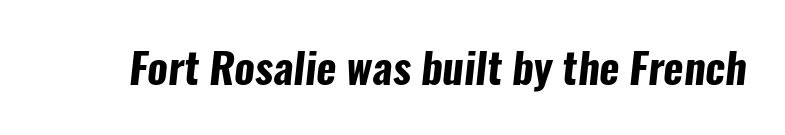
The image shows 43 px bold, condensed sans-serif type; set normal letter spacing, not underlined; low stroke contrast and a medium x-height.
